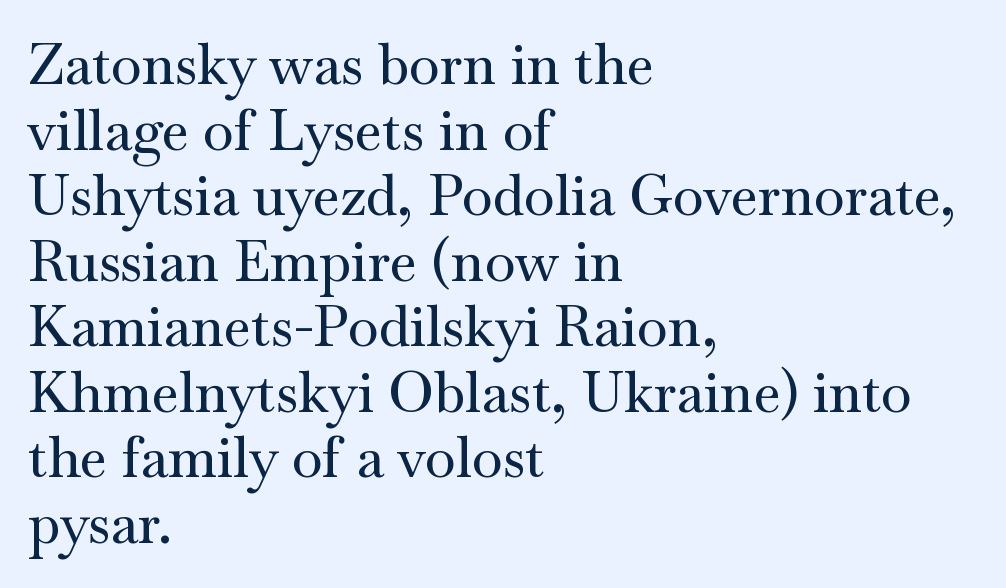
Q: Is the text italic (slanted)? A: No, it is upright.
Q: Is the typeface a serif or a sans-serif typeface? A: Serif.
Q: Is the text underlined? A: No.
Q: How is the paragraph aligned? A: Left-aligned.
Q: Is the spacing between letters normal or unusually wide? A: Normal.
Q: Width (condensed, normal, or wide)? A: Wide.
Q: Stroke contrast? A: Medium.
Q: x-height? A: Small.
Q: Monospaced? A: No.
